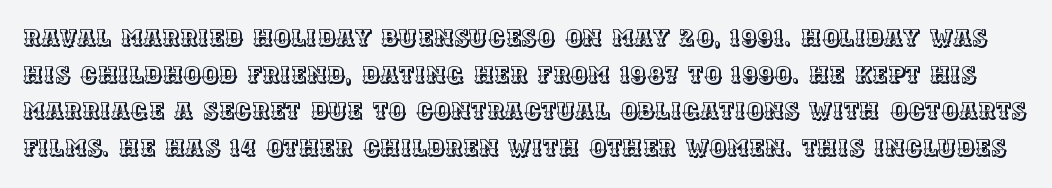
Q: Is the text italic (slanted)? A: No, it is upright.
Q: Is the text underlined? A: No.
Q: Is the spacing between letters normal or unusually wide? A: Normal.
Q: Is the spacing between lines tight, normal or loose? A: Normal.
